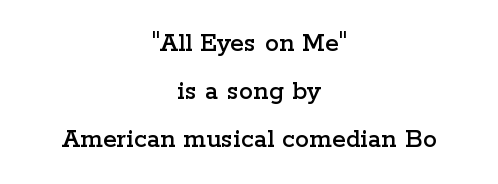
Q: Is the text italic (slanted)? A: No, it is upright.
Q: Is the typeface a serif or a sans-serif typeface? A: Serif.
Q: Is the text underlined? A: No.
Q: How is the paragraph aligned? A: Centered.
Q: Is the spacing between letters normal or unusually wide? A: Normal.
Q: Width (condensed, normal, or wide)? A: Wide.
Q: Stroke contrast? A: Low.
Q: x-height? A: Medium.
Q: Monospaced? A: No.
